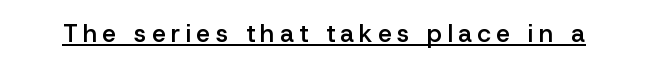
Compared with an ordinary text face, these strokes are moderately heavier — a semibold. A typesetter would mark this as roman, not italic. Honestly, the underline is the first thing you notice here. Caption: expanded tracking, letters set apart.
